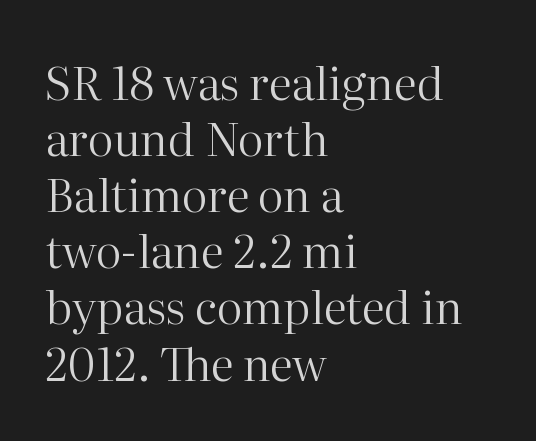
{"serif": "yes", "italic": "no", "bold": "no", "weight": "regular", "width": "normal", "stroke_contrast": "high", "x_height": "medium", "monospaced": "no", "underline": "no", "align": "left", "line_spacing_ratio": 1.22, "letter_spacing": "normal", "letter_spacing_em": 0.0, "glyph_px": 46}
